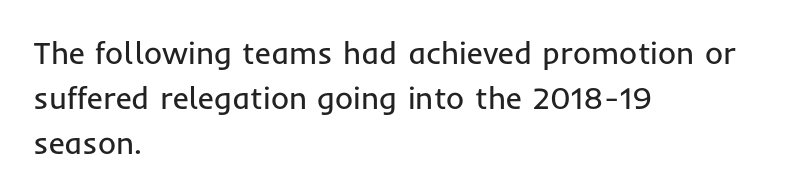
Q: Is the text bold? A: No.
Q: Is the text italic (slanted)? A: No, it is upright.
Q: Is the typeface a serif or a sans-serif typeface? A: Sans-serif.
Q: Is the text underlined? A: No.
Q: How is the paragraph aligned? A: Left-aligned.
Q: Is the spacing between letters normal or unusually wide? A: Normal.
Q: Is the spacing between lines tight, normal or loose? A: Normal.
Q: Width (condensed, normal, or wide)? A: Normal.
Q: Stroke contrast? A: Low.
Q: x-height? A: Medium.
Q: Monospaced? A: No.
